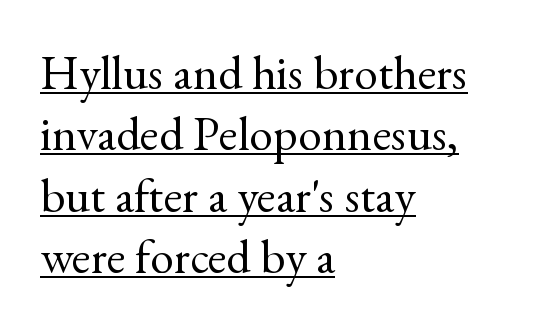
Q: Is the text bold? A: No.
Q: Is the text italic (slanted)? A: No, it is upright.
Q: Is the typeface a serif or a sans-serif typeface? A: Serif.
Q: Is the text underlined? A: Yes.
Q: How is the paragraph aligned? A: Left-aligned.
Q: Is the spacing between letters normal or unusually wide? A: Normal.
Q: Is the spacing between lines tight, normal or loose? A: Normal.
Q: Width (condensed, normal, or wide)? A: Normal.
Q: x-height? A: Small.
Q: Monospaced? A: No.
